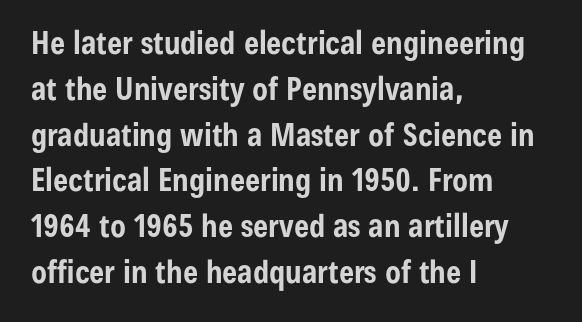
The image shows 32 px bold, condensed sans-serif type, upright; set left-aligned, normal line spacing (1.43x), normal letter spacing, not underlined; low stroke contrast and a medium x-height.
